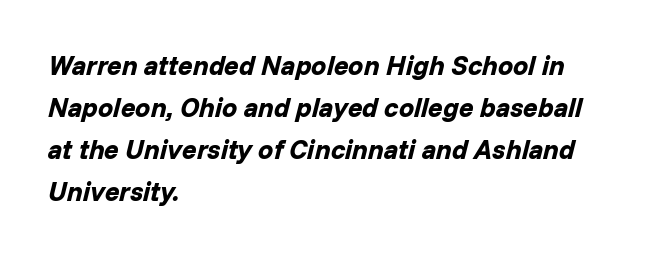
Q: Is the text bold? A: Yes.
Q: Is the text italic (slanted)? A: Yes, it leans right by about 14 degrees.
Q: Is the text underlined? A: No.
Q: How is the paragraph aligned? A: Left-aligned.
Q: Is the spacing between letters normal or unusually wide? A: Normal.
Q: Is the spacing between lines tight, normal or loose? A: Normal.
